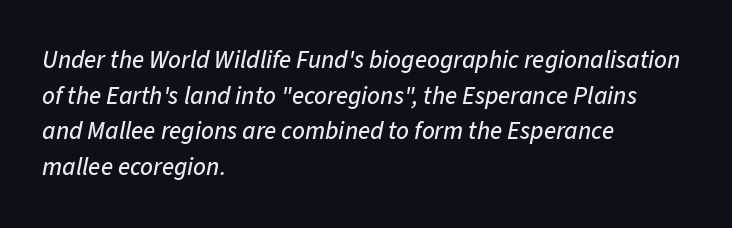
The image shows 25 px text type, italic (leaning right); set left-aligned, normal line spacing (1.43x), normal letter spacing, not underlined.
